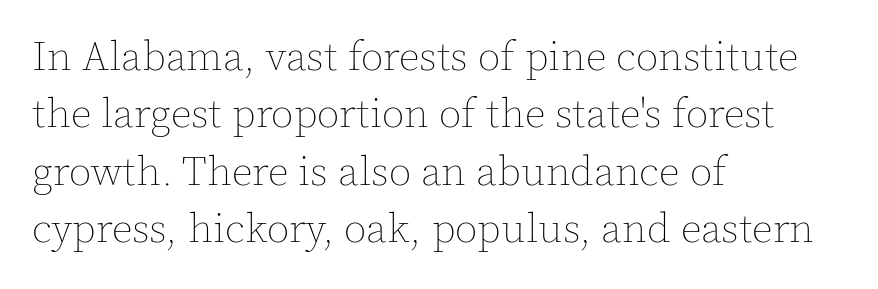
Is the block centered? No — it sits flush against the left margin. Quick note: underline off. Interline gaps are of average width in this sample. Think of a printed novel: that variable character pitch is what you see here.
